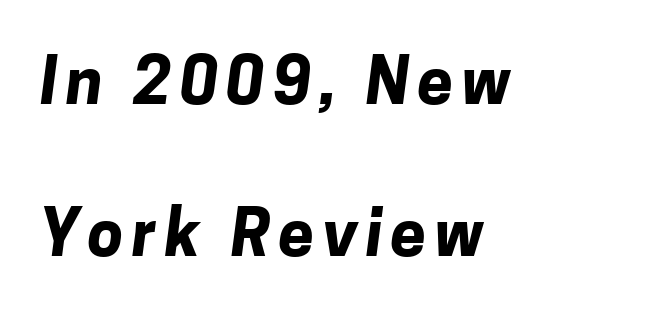
Serifs: no, the terminals of the letterforms are clean. Casual observation: everything's shoved over to the left. Weight check: bold — yes, fully. Rows of type keep a wide berth in the vertical direction. You could not count columns in this text — the font is proportionally spaced.
